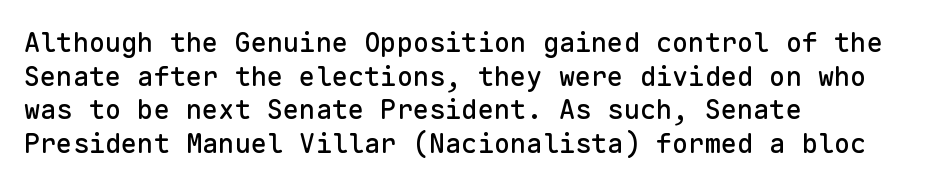
{"italic": "no", "underline": "no", "align": "left", "line_spacing": "normal", "line_spacing_ratio": 1.25, "letter_spacing": "normal", "letter_spacing_em": 0.0, "glyph_px": 27}
